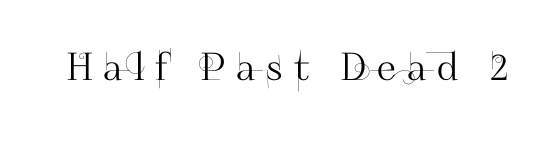
The image shows 38 px sans-serif type, upright; set unusually wide letter spacing (+0.29 em), not underlined; high stroke contrast and a small x-height.
